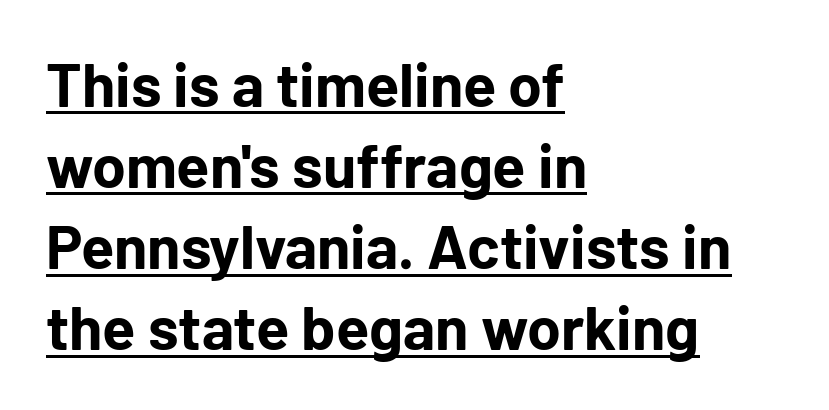
Notice how a bar underscores the lettering throughout. Typographic density is high because the face is bold. This sample keeps an unexceptional amount of space between lines. The rendering shows plain stroke endings on the letterforms — a sans-serif design.
